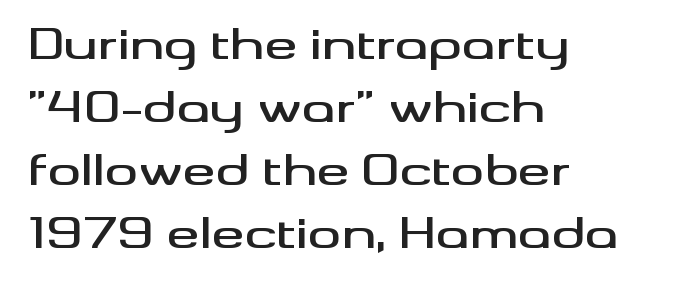
{"serif": "no", "italic": "no", "width": "wide", "stroke_contrast": "medium", "x_height": "small", "monospaced": "no", "underline": "no", "align": "left", "line_spacing": "normal", "line_spacing_ratio": 1.54, "letter_spacing": "normal", "letter_spacing_em": 0.0, "glyph_px": 41}
